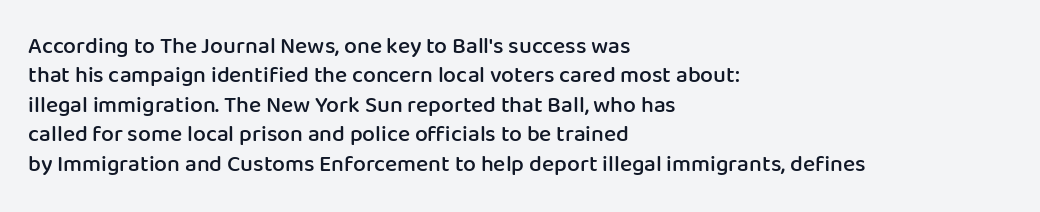
{"italic": "no", "bold": "semi", "underline": "no", "align": "left", "line_spacing": "normal", "line_spacing_ratio": 1.28, "letter_spacing": "normal", "letter_spacing_em": 0.0, "glyph_px": 23}
